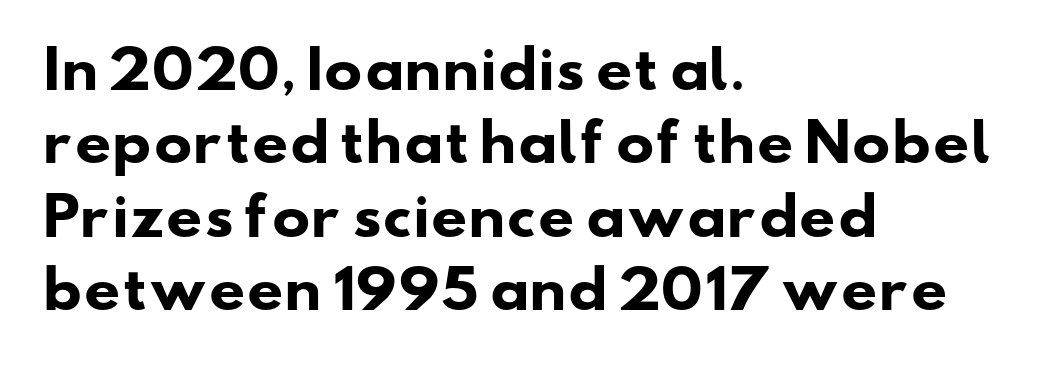
{"serif": "no", "bold": "yes", "weight": "heavy", "width": "wide", "stroke_contrast": "low", "x_height": "small", "monospaced": "no", "underline": "no", "align": "left", "line_spacing": "normal", "line_spacing_ratio": 1.44, "letter_spacing": "normal", "letter_spacing_em": 0.0, "glyph_px": 51}
